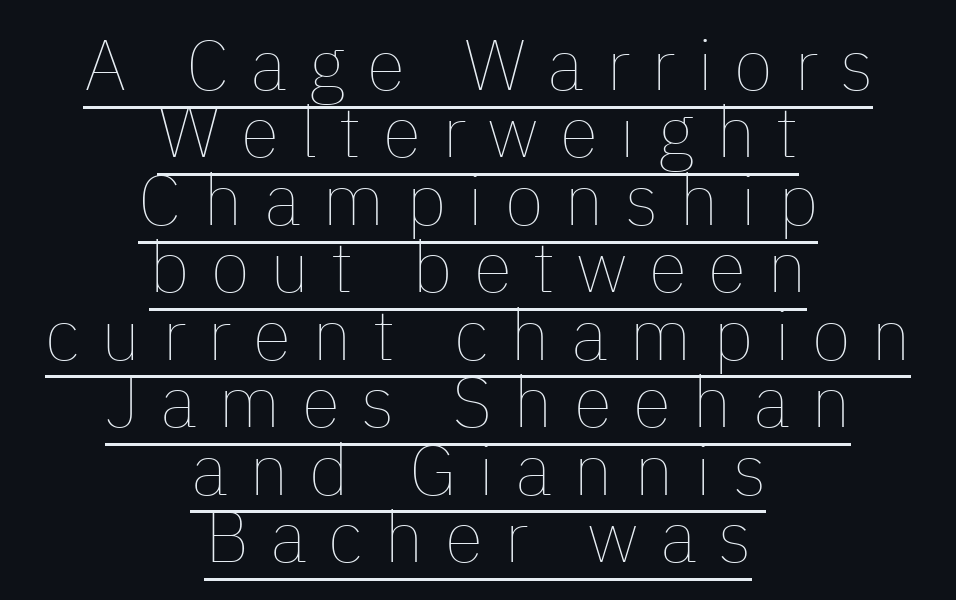
The image shows 71 px thin type, upright; set centered, tight line spacing (0.95x), unusually wide letter spacing (+0.3 em), underlined; low stroke contrast and a medium x-height.
